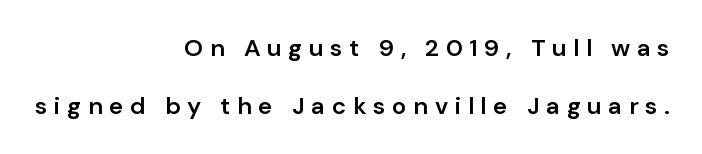
One glance says open: line gaps are wider than usual. The words here are not underlined. Right-aligned paragraph, ragged on the left. A typesetter would mark this as roman, not italic. The rendering uses a semibold face; strokes are thickened but not to full bold.
